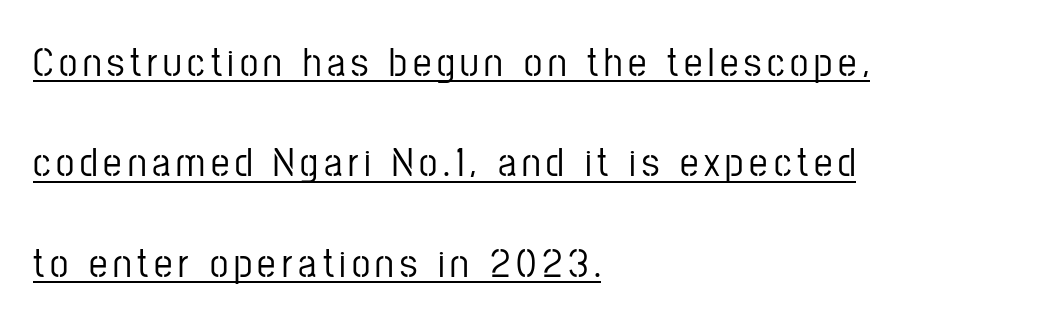
{"serif": "no", "italic": "no", "width": "condensed", "stroke_contrast": "low", "x_height": "medium", "monospaced": "no", "underline": "yes", "align": "left", "line_spacing": "loose", "line_spacing_ratio": 2.45, "glyph_px": 41}
